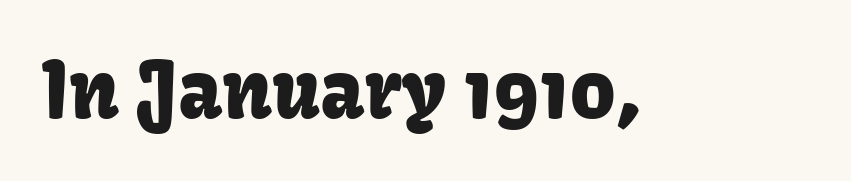
Q: Is the text italic (slanted)? A: No, it is upright.
Q: Is the typeface a serif or a sans-serif typeface? A: Sans-serif.
Q: Is the text underlined? A: No.
Q: Is the spacing between letters normal or unusually wide? A: Normal.
Q: Width (condensed, normal, or wide)? A: Normal.
Q: Stroke contrast? A: Low.
Q: x-height? A: Medium.
Q: Monospaced? A: No.
